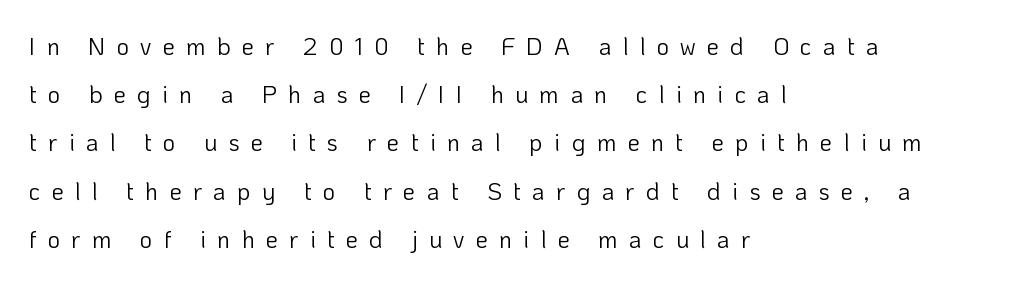
The image shows 24 px text type, upright; set left-aligned, loose line spacing (2.01x), unusually wide letter spacing (+0.47 em), not underlined.
